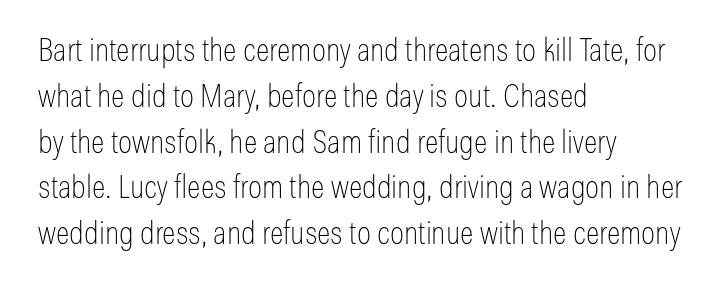
Stroke terminals: plain, sans-serif. Style check: upright. Proportional: the letters do not fall into vertical columns. The gaps between neighbouring characters are ordinary and unremarkable. One glance says typical: line gaps are just what's usual.
